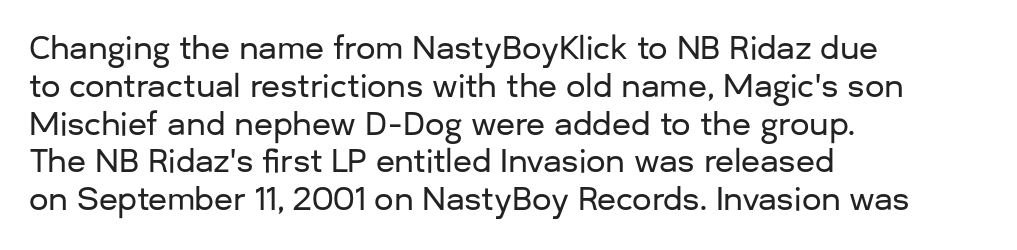
The image shows 31 px sans-serif type, upright; set left-aligned, line spacing 1.22x, normal letter spacing, not underlined; low stroke contrast and a medium x-height.
